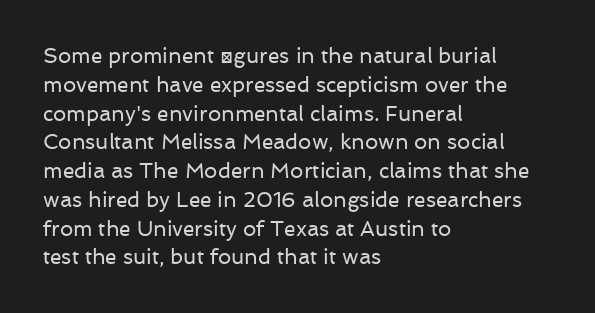
The image shows 21 px text type, upright; set left-aligned, normal line spacing (1.37x), normal letter spacing, not underlined.
